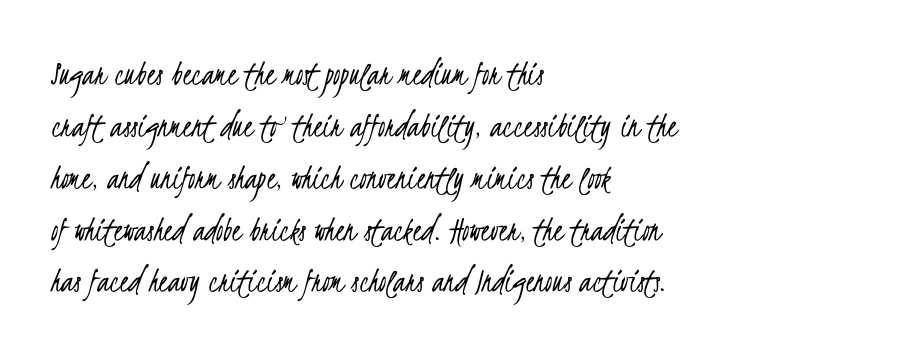
{"serif": "no", "bold": "no", "weight": "light", "width": "condensed", "stroke_contrast": "low", "x_height": "small", "monospaced": "no", "underline": "no", "align": "left", "line_spacing": "normal", "line_spacing_ratio": 1.44, "letter_spacing": "normal", "letter_spacing_em": 0.0, "glyph_px": 36}
